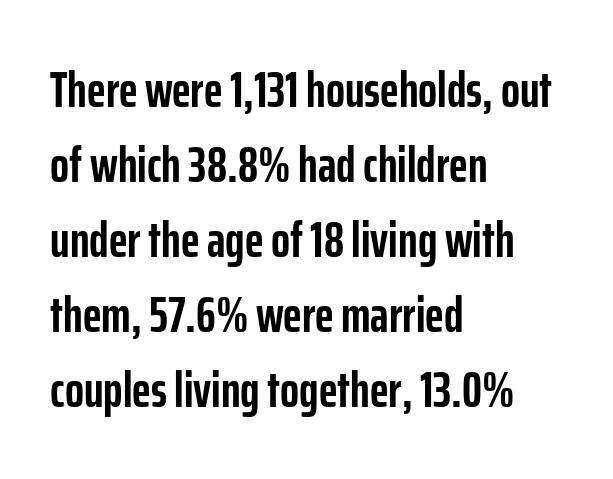
Q: Is the text bold? A: Yes.
Q: Is the text italic (slanted)? A: No, it is upright.
Q: Is the typeface a serif or a sans-serif typeface? A: Sans-serif.
Q: Is the text underlined? A: No.
Q: How is the paragraph aligned? A: Left-aligned.
Q: Is the spacing between letters normal or unusually wide? A: Normal.
Q: Is the spacing between lines tight, normal or loose? A: Normal.
Q: Width (condensed, normal, or wide)? A: Condensed.
Q: Stroke contrast? A: Low.
Q: x-height? A: Medium.
Q: Monospaced? A: No.
